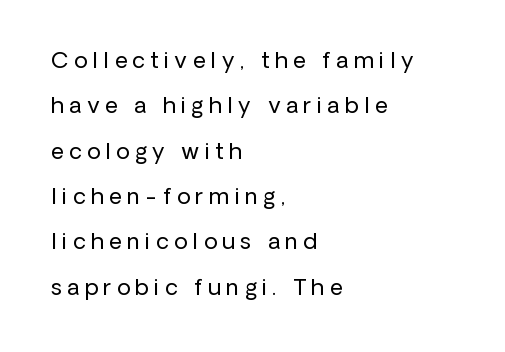
{"italic": "no", "bold": "no", "underline": "no", "align": "left", "line_spacing": "loose", "line_spacing_ratio": 2.06, "letter_spacing": "wide", "letter_spacing_em": 0.25, "glyph_px": 22}
